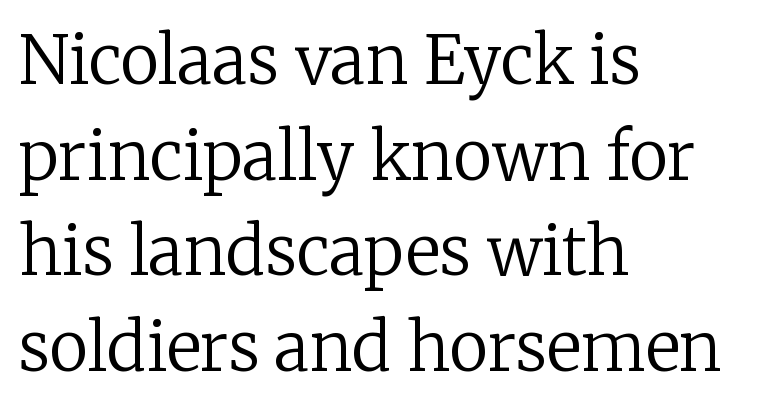
Q: Is the text bold? A: No.
Q: Is the text italic (slanted)? A: No, it is upright.
Q: Is the typeface a serif or a sans-serif typeface? A: Serif.
Q: Is the text underlined? A: No.
Q: How is the paragraph aligned? A: Left-aligned.
Q: Is the spacing between letters normal or unusually wide? A: Normal.
Q: Is the spacing between lines tight, normal or loose? A: Normal.
Q: Width (condensed, normal, or wide)? A: Normal.
Q: Stroke contrast? A: Low.
Q: x-height? A: Medium.
Q: Monospaced? A: No.
